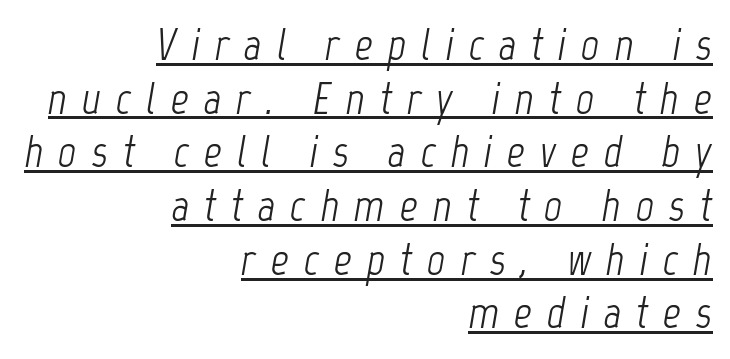
The letters are spread apart with noticeably loose tracking. Each line of the rendering has a horizontal stroke beneath the glyphs. Emphasis-style slanted type is in use. Teacher's note: observe the even right margin — that is flush-right alignment. Each letter keeps its own natural width here, so spacing adapts to shape.
